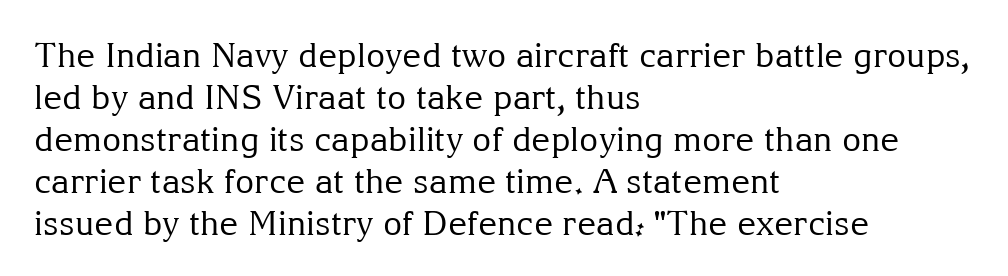
The image shows 33 px regular-weight serif type, upright; set left-aligned, normal line spacing (1.27x), normal letter spacing, not underlined; medium stroke contrast and a medium x-height.
